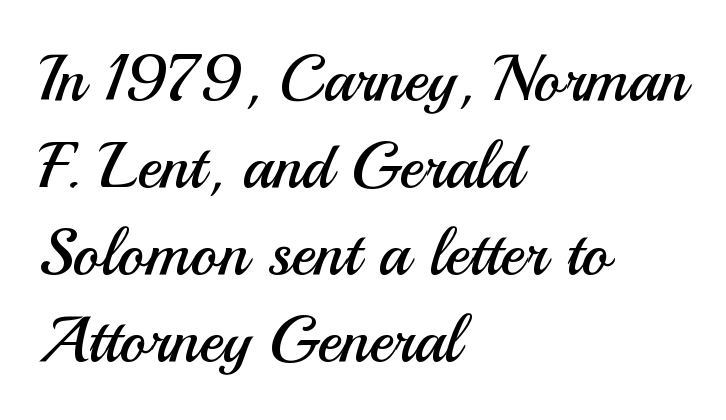
The image shows 65 px regular-weight sans-serif type; set left-aligned, normal line spacing (1.34x), normal letter spacing, not underlined; medium stroke contrast and a small x-height.
